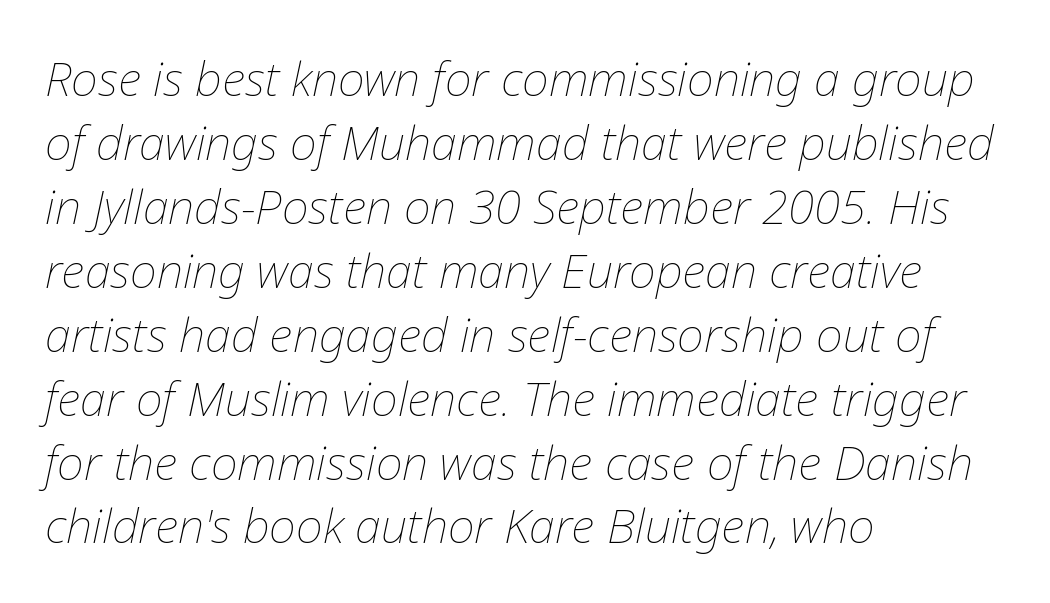
Spacing verdict: proportional, widths tailored to each character. Normally led — the rows are evenly, conventionally spaced. Observe the ordinary spacing: letters are neighbours, not strangers. Line beginnings align vertically; line endings do not. The space directly below the letters is spotless. Characters are canted at an angle relative to the baseline's perpendicular.
